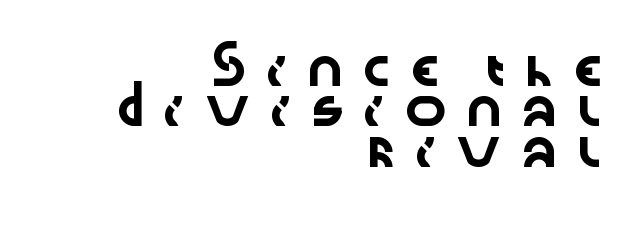
Q: Is the text italic (slanted)? A: No, it is upright.
Q: Is the typeface a serif or a sans-serif typeface? A: Sans-serif.
Q: Is the text underlined? A: No.
Q: How is the paragraph aligned? A: Right-aligned.
Q: Is the spacing between letters normal or unusually wide? A: Unusually wide.
Q: Is the spacing between lines tight, normal or loose? A: Tight.
Q: Width (condensed, normal, or wide)? A: Wide.
Q: Stroke contrast? A: Low.
Q: x-height? A: Medium.
Q: Monospaced? A: No.
